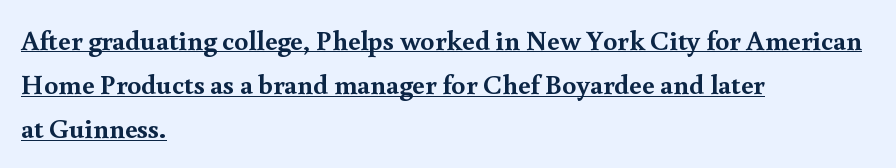
The image shows 28 px semibold serif type, upright; set left-aligned, normal line spacing (1.58x), normal letter spacing, underlined; a small x-height.
